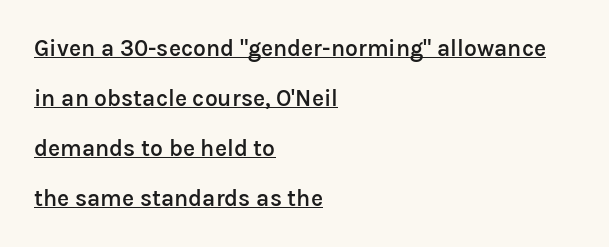
The image shows 23 px text type, upright; set left-aligned, loose line spacing (2.18x), normal letter spacing, underlined.
